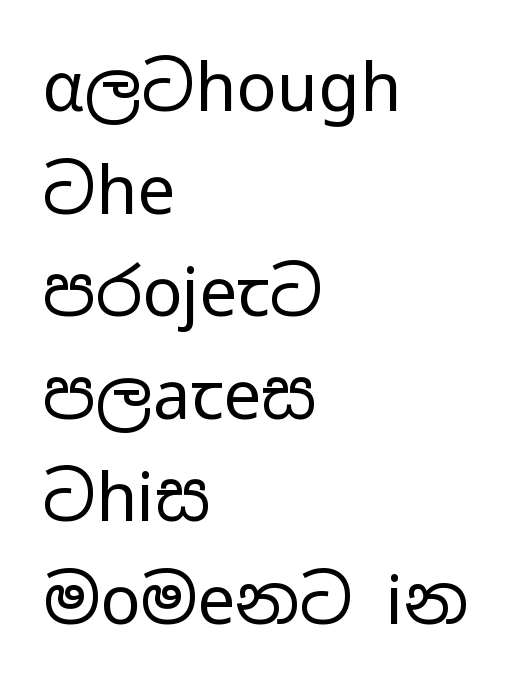
The glyphs are unaccompanied by any horizontal stroke below them. The text was rendered using a sans face with plain stroke endings. The rows are spaced the way most documents space them. The setting favours the left margin, as ordinary paragraphs usually do.
